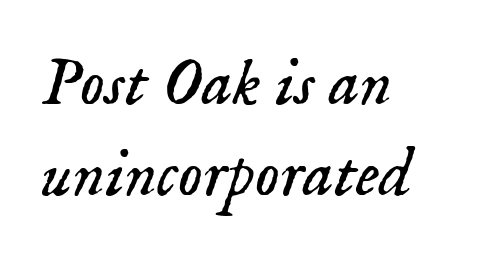
Q: Is the text bold? A: No.
Q: Is the text italic (slanted)? A: Yes, it leans right by about 18 degrees.
Q: Is the typeface a serif or a sans-serif typeface? A: Serif.
Q: Is the text underlined? A: No.
Q: How is the paragraph aligned? A: Left-aligned.
Q: Is the spacing between letters normal or unusually wide? A: Normal.
Q: Is the spacing between lines tight, normal or loose? A: Normal.
Q: Width (condensed, normal, or wide)? A: Normal.
Q: Stroke contrast? A: Low.
Q: x-height? A: Small.
Q: Monospaced? A: No.
